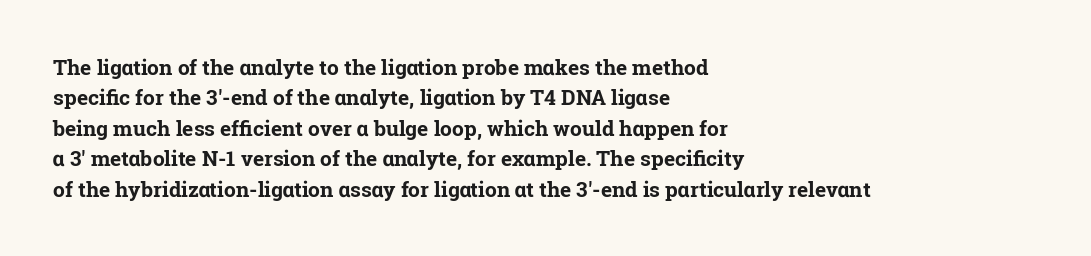
Q: Is the text bold? A: Yes.
Q: Is the text italic (slanted)? A: No, it is upright.
Q: Is the text underlined? A: No.
Q: How is the paragraph aligned? A: Left-aligned.
Q: Is the spacing between letters normal or unusually wide? A: Normal.
Q: Is the spacing between lines tight, normal or loose? A: Normal.
